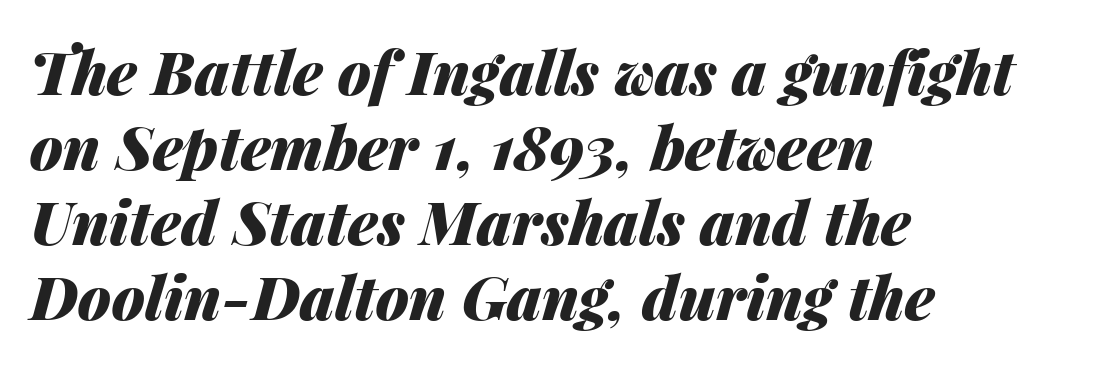
Words appear dense and cohesive because spacing is normal. Alignment: flush left. A full-strength bold gives these letters their thick strokes. The rendering uses natural spacing where letterforms have individual widths.
